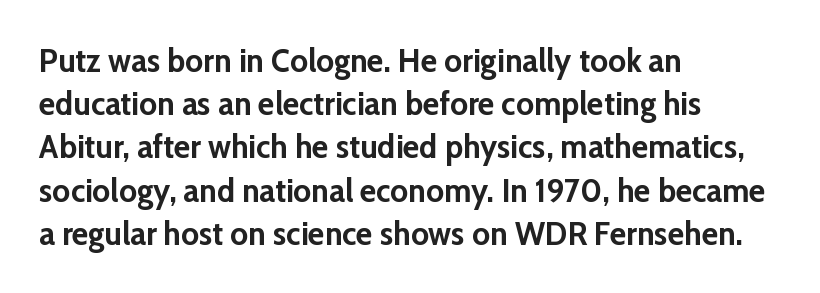
{"serif": "no", "italic": "no", "bold": "yes", "weight": "semibold", "width": "normal", "stroke_contrast": "low", "x_height": "medium", "monospaced": "no", "underline": "no", "align": "left", "line_spacing": "normal", "line_spacing_ratio": 1.27, "letter_spacing": "normal", "letter_spacing_em": 0.0, "glyph_px": 34}
